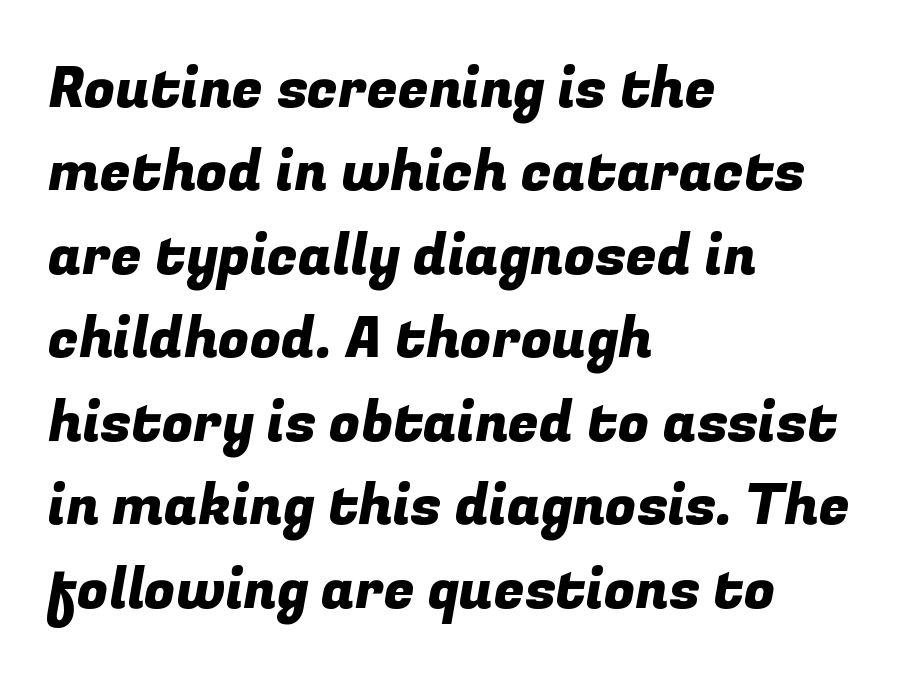
The image shows 56 px sans-serif type; set left-aligned, normal line spacing (1.49x), normal letter spacing, not underlined; low stroke contrast and a medium x-height.
